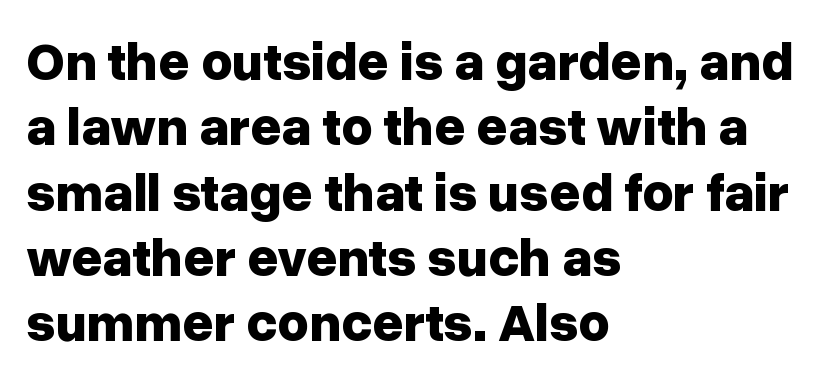
The rendering anchors every line to the left-hand side. The rendering shows plain stroke endings on the letterforms — a sans-serif design. Students, note that the glyphs here touch the page at normal intervals. Plain, unruled lines of type. A dark, heavy texture on the line: the type is bold.
